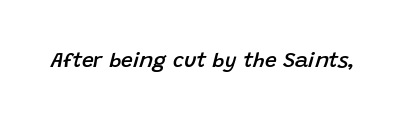
Slightly chunky letters — semibold, I'd say, not full bold. A typesetter would call this zero additional tracking. Has an underline been added? It has not. Emphasis-style slanted type is in use.
